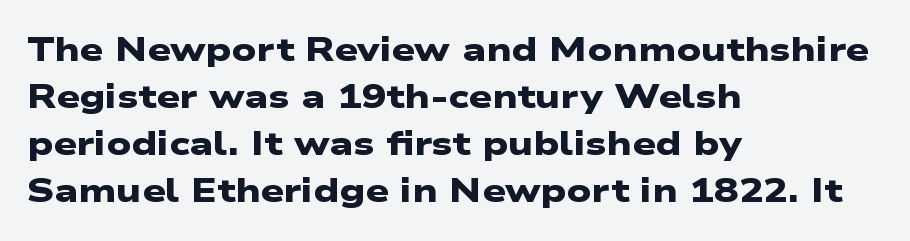
{"serif": "no", "bold": "yes", "weight": "heavy", "width": "wide", "stroke_contrast": "low", "x_height": "medium", "monospaced": "no", "underline": "no", "align": "left", "line_spacing": "normal", "line_spacing_ratio": 1.42, "letter_spacing": "normal", "letter_spacing_em": 0.0, "glyph_px": 33}
